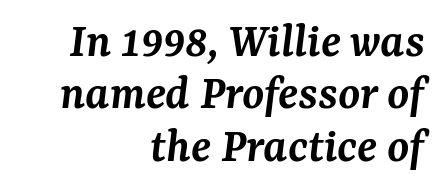
Q: Is the text bold? A: Semi-bold.
Q: Is the text italic (slanted)? A: Yes, it leans right by about 7 degrees.
Q: Is the typeface a serif or a sans-serif typeface? A: Serif.
Q: Is the text underlined? A: No.
Q: How is the paragraph aligned? A: Right-aligned.
Q: Is the spacing between letters normal or unusually wide? A: Normal.
Q: Is the spacing between lines tight, normal or loose? A: Tight.
Q: Width (condensed, normal, or wide)? A: Normal.
Q: Stroke contrast? A: Medium.
Q: x-height? A: Medium.
Q: Monospaced? A: No.
